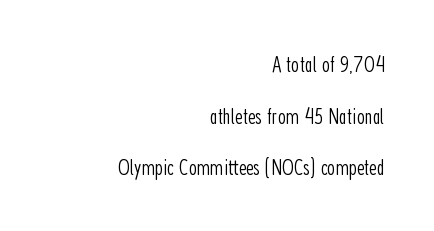
The image shows 23 px text type, upright; set right-aligned, loose line spacing (2.25x), normal letter spacing, not underlined.
